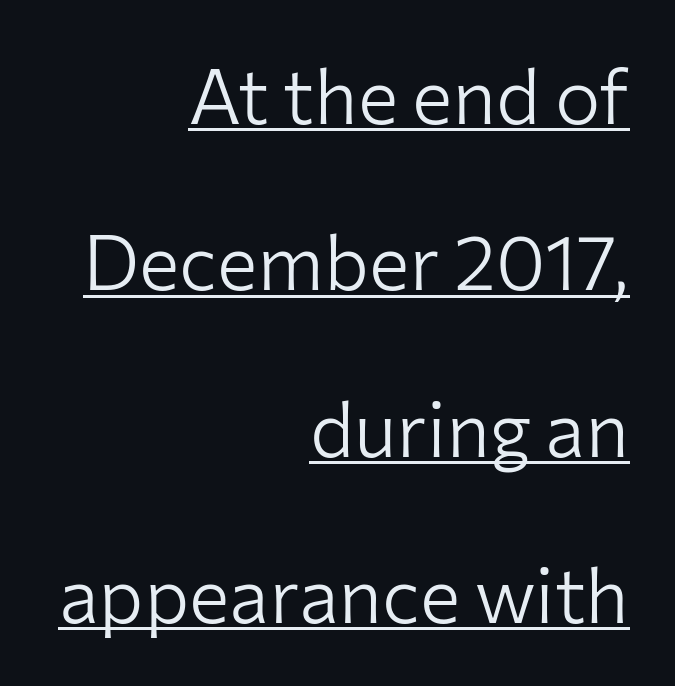
Q: Is the text bold? A: No.
Q: Is the text italic (slanted)? A: No, it is upright.
Q: Is the typeface a serif or a sans-serif typeface? A: Sans-serif.
Q: Is the text underlined? A: Yes.
Q: How is the paragraph aligned? A: Right-aligned.
Q: Is the spacing between letters normal or unusually wide? A: Normal.
Q: Is the spacing between lines tight, normal or loose? A: Loose.
Q: Width (condensed, normal, or wide)? A: Normal.
Q: Stroke contrast? A: Low.
Q: x-height? A: Medium.
Q: Monospaced? A: No.
